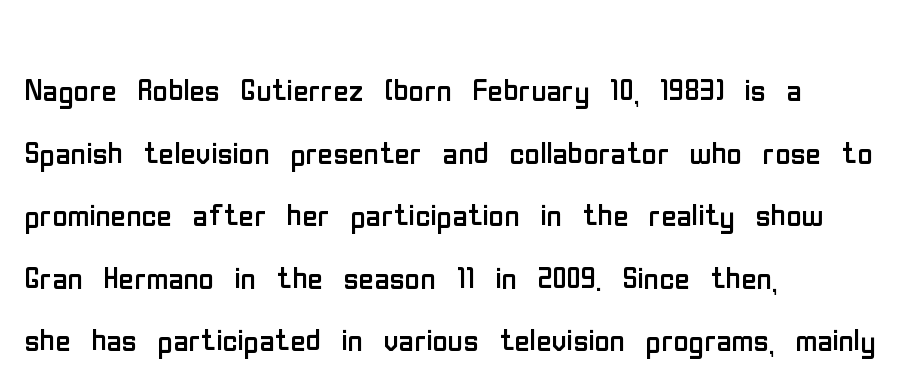
Q: Is the text bold? A: No.
Q: Is the text italic (slanted)? A: No, it is upright.
Q: Is the typeface a serif or a sans-serif typeface? A: Sans-serif.
Q: Is the text underlined? A: No.
Q: How is the paragraph aligned? A: Left-aligned.
Q: Is the spacing between letters normal or unusually wide? A: Normal.
Q: Is the spacing between lines tight, normal or loose? A: Normal.
Q: Width (condensed, normal, or wide)? A: Condensed.
Q: Stroke contrast? A: Low.
Q: x-height? A: Medium.
Q: Monospaced? A: No.
